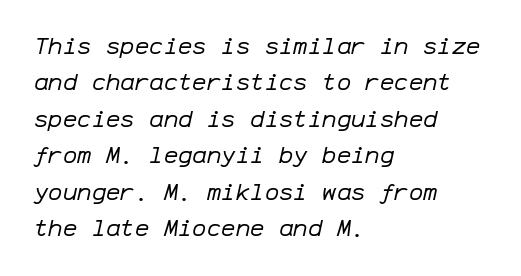
Left-aligned paragraph, ragged on the right. Vertically, the passage feels balanced, rows spaced as you'd expect. Is the stroke heavy? The answer is a plain regular-or-lighter. Descenders hang freely into open space. The typography opts for an oblique posture over an upright one. The letterforms sit shoulder to shoulder at normal distance.
